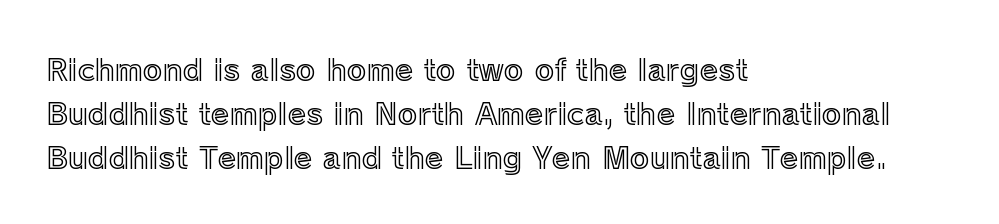
{"italic": "no", "width": "normal", "x_height": "medium", "monospaced": "no", "underline": "no", "align": "left", "line_spacing": "normal", "line_spacing_ratio": 1.46, "letter_spacing": "normal", "letter_spacing_em": 0.0, "glyph_px": 30}
